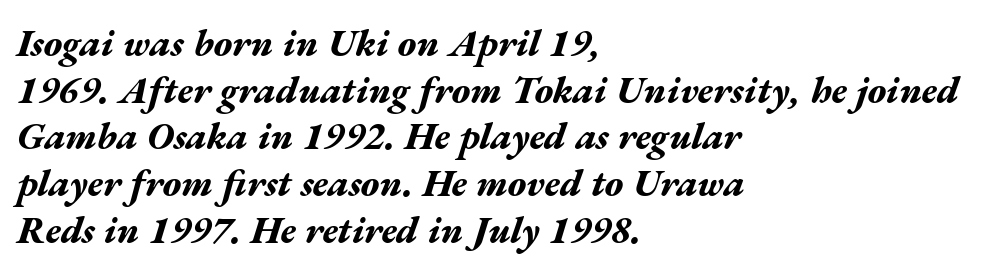
Style check: oblique. The font is running at its bold setting. The letters advance in unequal steps, a hallmark of proportional type. Plain, unruled lines of type.
